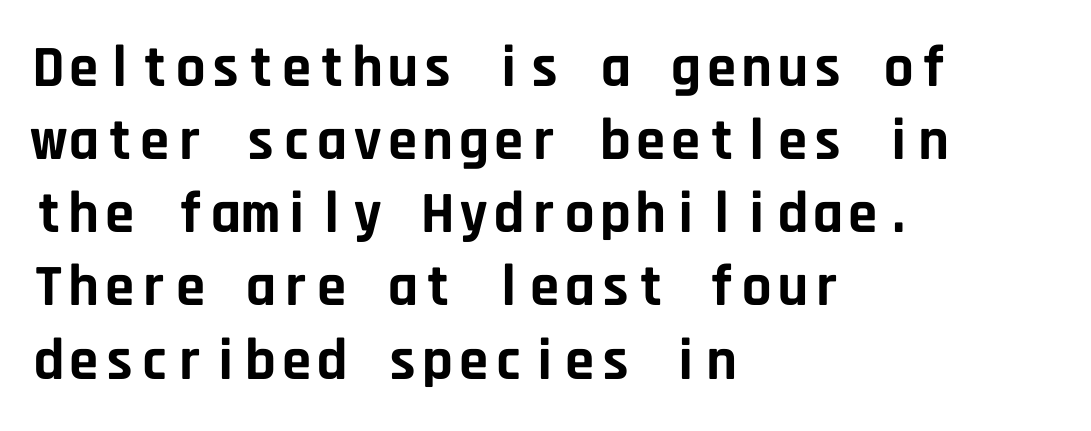
Observe the ordinary spacing: letters are neighbours, not strangers. A student would call this left alignment; a typographer would say flush left, rag right. Honestly, there is no underline to notice here at all. Nope, no serifs anywhere on these letters. Do the characters align in a grid? Yes, the font is monospaced. If you drew a line through each stem, it would be perfectly vertical.
